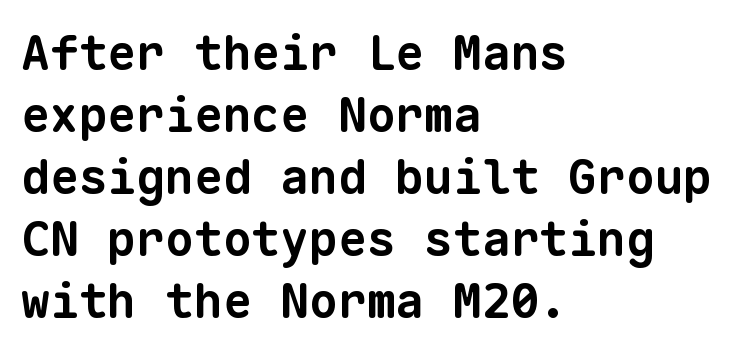
The letters are bold, with thick, heavy strokes. Every character here occupies the same horizontal width, giving the sample a typewriter-like rhythm. Has an underline been added? It has not. Leading: standard. The face used here is rendered with its standard letterfit.
